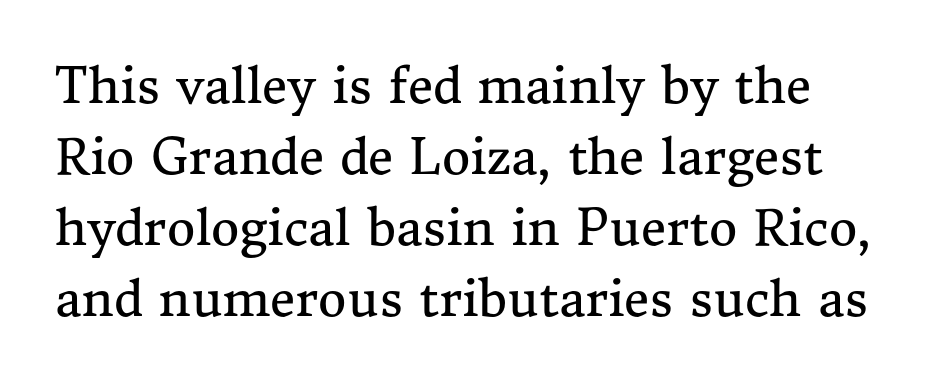
The image shows 49 px regular-weight serif type, upright; set normal line spacing (1.45x), normal letter spacing, not underlined; medium stroke contrast and a medium x-height.
